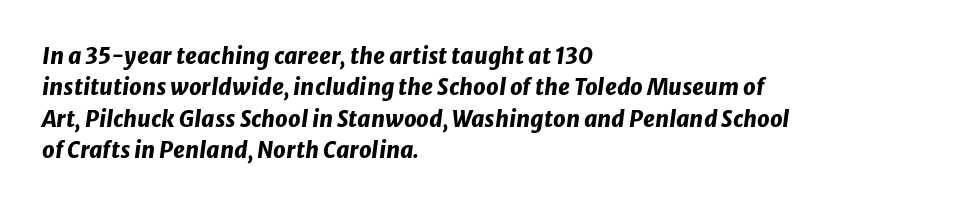
Q: Is the text bold? A: Yes.
Q: Is the text italic (slanted)? A: Yes, it leans right by about 8 degrees.
Q: Is the text underlined? A: No.
Q: How is the paragraph aligned? A: Left-aligned.
Q: Is the spacing between letters normal or unusually wide? A: Normal.
Q: Is the spacing between lines tight, normal or loose? A: Normal.
